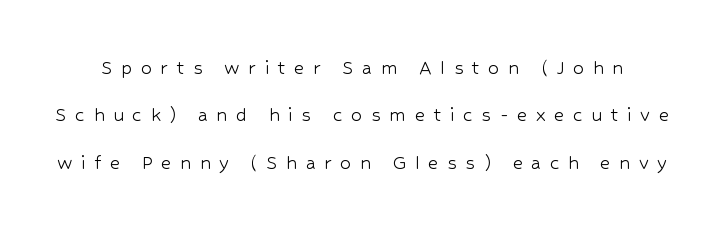
The passage shown stacks its lines with a broad gap. The face used here is rendered with a markedly widened letterfit. Words float on clear page, feet unadorned. A quiet, ordinary-to-light weight characterises the typeface.
